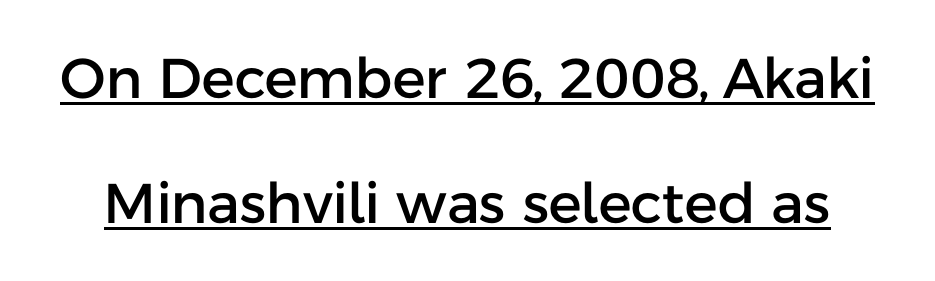
Think of a printed novel: that variable character pitch is what you see here. Is there any slant? The stems are plumb. This block would shrink considerably if given ordinary leading; it's expanded now. The letters carry no serifs — their stems end cleanly without finishing strokes. Default kerning and tracking; the words read as compact shapes.
